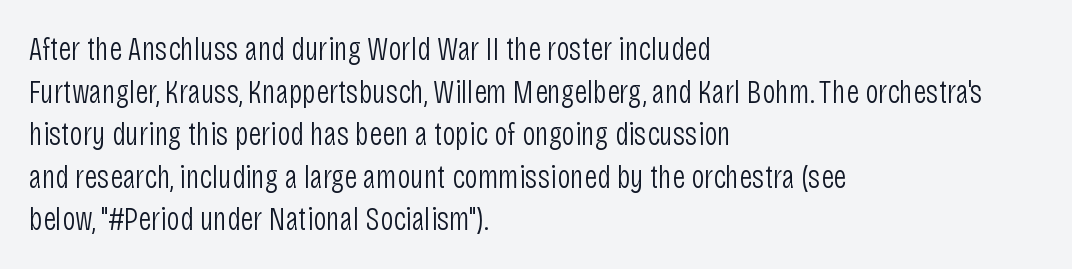
{"serif": "no", "italic": "no", "bold": "no", "weight": "light", "width": "condensed", "stroke_contrast": "low", "x_height": "large", "monospaced": "no", "underline": "no", "align": "left", "line_spacing": "normal", "line_spacing_ratio": 1.29, "letter_spacing": "normal", "letter_spacing_em": 0.0, "glyph_px": 33}
